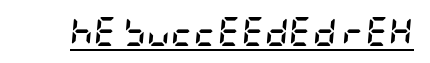
Q: Is the text bold? A: Yes.
Q: Is the text italic (slanted)? A: Yes, it leans right by about 5 degrees.
Q: Is the text underlined? A: Yes.
Q: Is the spacing between letters normal or unusually wide? A: Normal.
Q: Width (condensed, normal, or wide)? A: Condensed.
Q: Stroke contrast? A: Low.
Q: x-height? A: Large.
